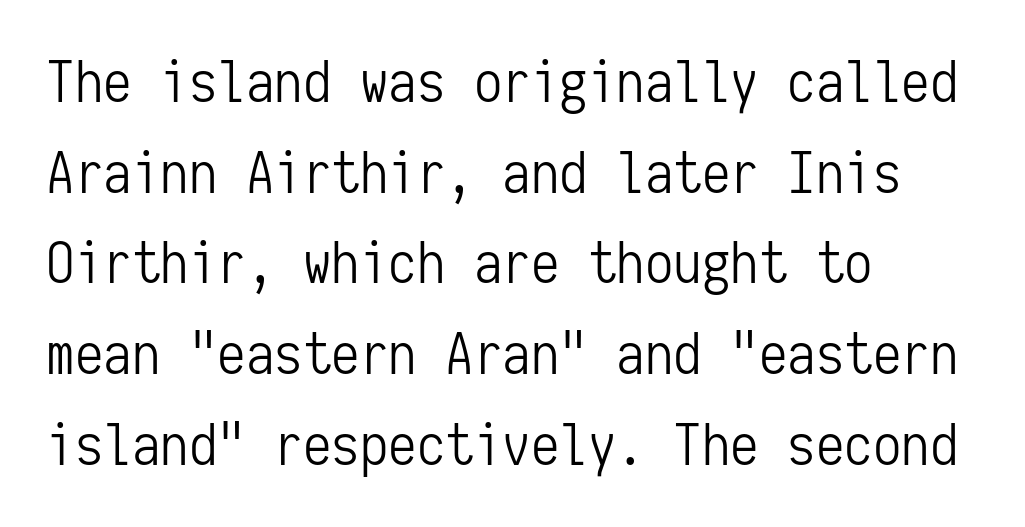
{"serif": "no", "italic": "no", "bold": "no", "weight": "light", "width": "condensed", "stroke_contrast": "low", "x_height": "medium", "monospaced": "yes", "underline": "no", "align": "left", "line_spacing": "normal", "line_spacing_ratio": 1.59, "letter_spacing": "normal", "letter_spacing_em": 0.0, "glyph_px": 57}
